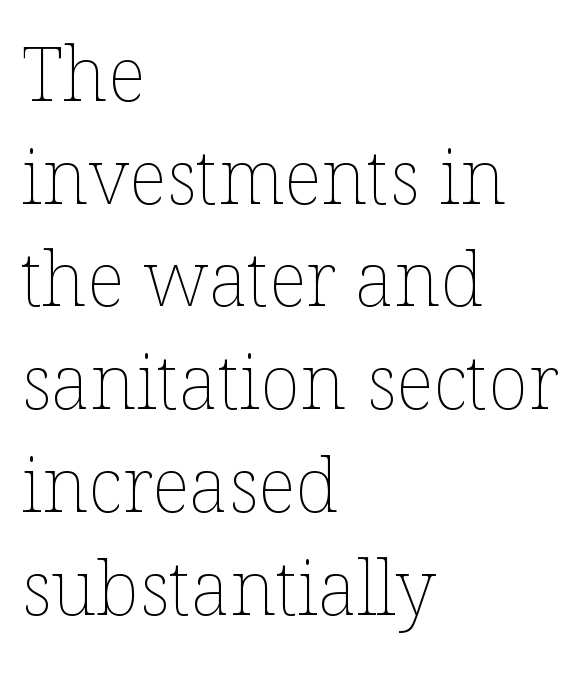
The space directly below the letters is spotless. Leftover space on each line is placed entirely after the last word. Stroke thickness stays within the range of a standard reading face or lighter. One glance says typical: line gaps are just what's usual. Caption: standard tracking, unaltered. The face used here is proportionally spaced, like ordinary book or web type.
